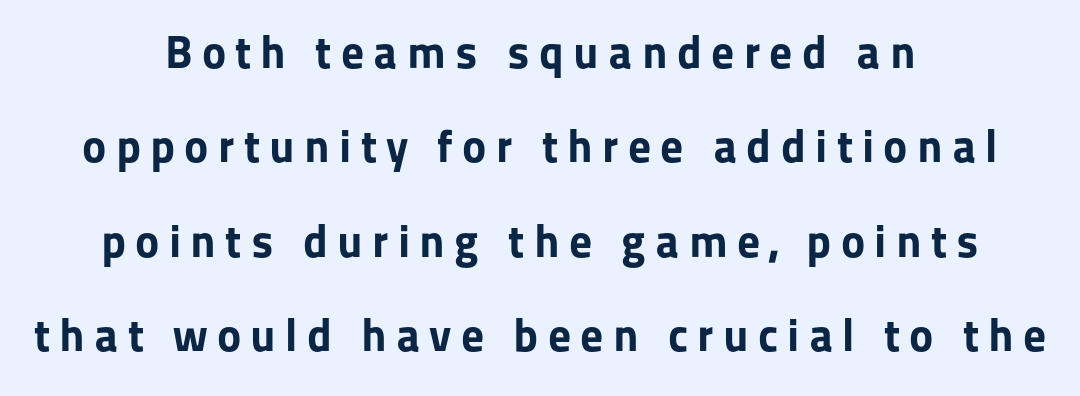
Q: Is the text bold? A: Yes.
Q: Is the text italic (slanted)? A: No, it is upright.
Q: Is the typeface a serif or a sans-serif typeface? A: Sans-serif.
Q: Is the text underlined? A: No.
Q: How is the paragraph aligned? A: Centered.
Q: Is the spacing between letters normal or unusually wide? A: Unusually wide.
Q: Is the spacing between lines tight, normal or loose? A: Loose.
Q: Width (condensed, normal, or wide)? A: Normal.
Q: Stroke contrast? A: Low.
Q: x-height? A: Medium.
Q: Monospaced? A: No.
